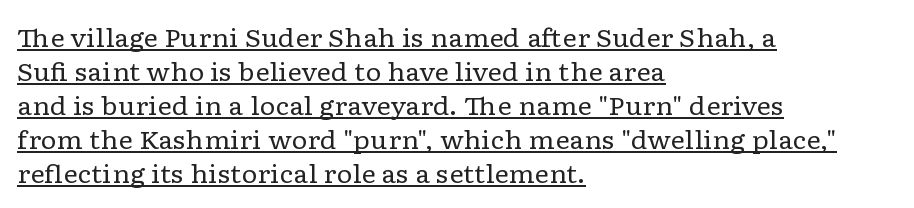
The image shows 25 px text type, upright; set left-aligned, normal line spacing (1.36x), normal letter spacing, underlined.
